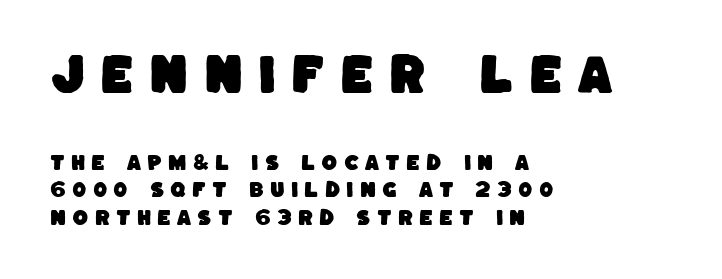
{"serif": "no", "width": "normal", "stroke_contrast": "low", "x_height": "large", "monospaced": "no", "underline": "no", "align": "left", "line_spacing": "normal", "line_spacing_ratio": 1.53, "letter_spacing": "wide", "letter_spacing_em": 0.34, "larger_block": "first", "size_ratio": 2.44, "glyph_px": 44}
